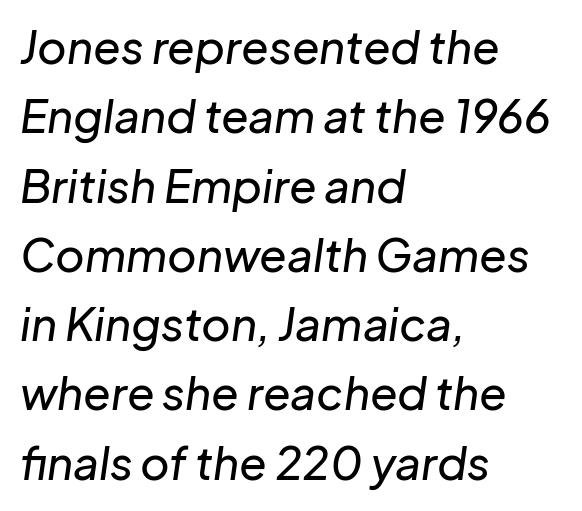
{"italic": "yes", "lean": "right", "slant_degrees": 8, "width": "normal", "stroke_contrast": "low", "x_height": "medium", "monospaced": "no", "underline": "no", "align": "left", "line_spacing": "normal", "line_spacing_ratio": 1.54, "letter_spacing": "normal", "letter_spacing_em": 0.0, "glyph_px": 45}
